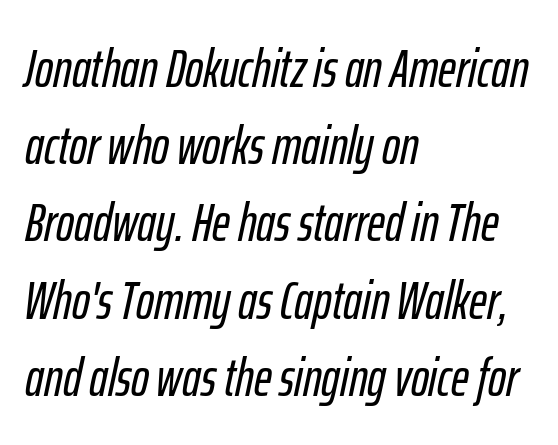
{"italic": "yes", "lean": "right", "slant_degrees": 12, "width": "condensed", "stroke_contrast": "low", "x_height": "medium", "monospaced": "no", "underline": "no", "align": "left", "line_spacing": "normal", "line_spacing_ratio": 1.43, "letter_spacing": "normal", "letter_spacing_em": 0.0, "glyph_px": 54}
